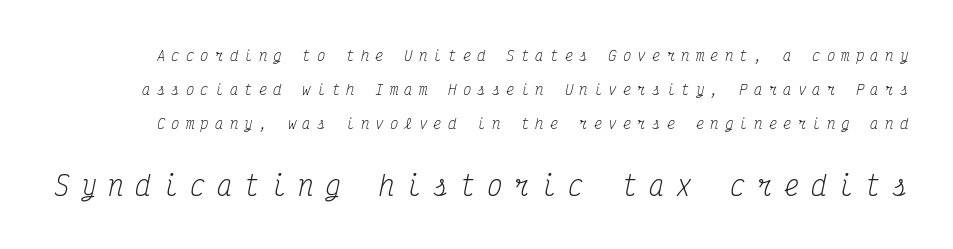
Q: Is the text bold? A: No.
Q: Is the text italic (slanted)? A: Yes, it leans right by about 12 degrees.
Q: Is the text underlined? A: No.
Q: Is the spacing between letters normal or unusually wide? A: Unusually wide.
Q: Is the spacing between lines tight, normal or loose? A: Loose.
Q: Which block of text is set in a larger size, the first (top) or the second (bottom)? A: The second (bottom) one.
